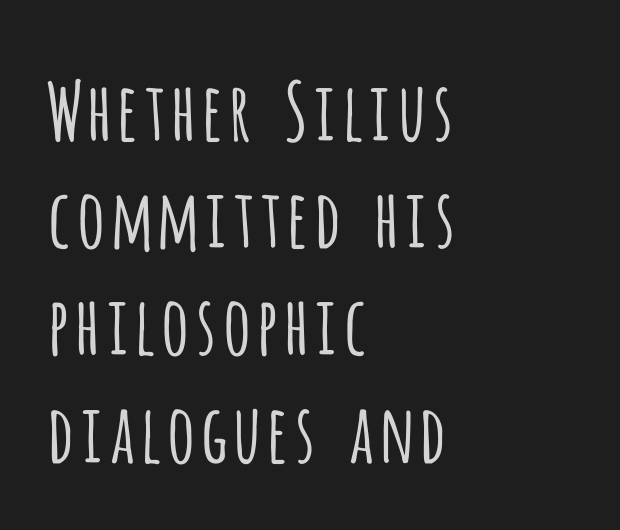
{"serif": "no", "italic": "no", "bold": "no", "weight": "light", "width": "condensed", "stroke_contrast": "low", "x_height": "large", "monospaced": "no", "underline": "no", "align": "left", "line_spacing": "normal", "line_spacing_ratio": 1.34, "letter_spacing": "normal", "letter_spacing_em": 0.0, "glyph_px": 80}
